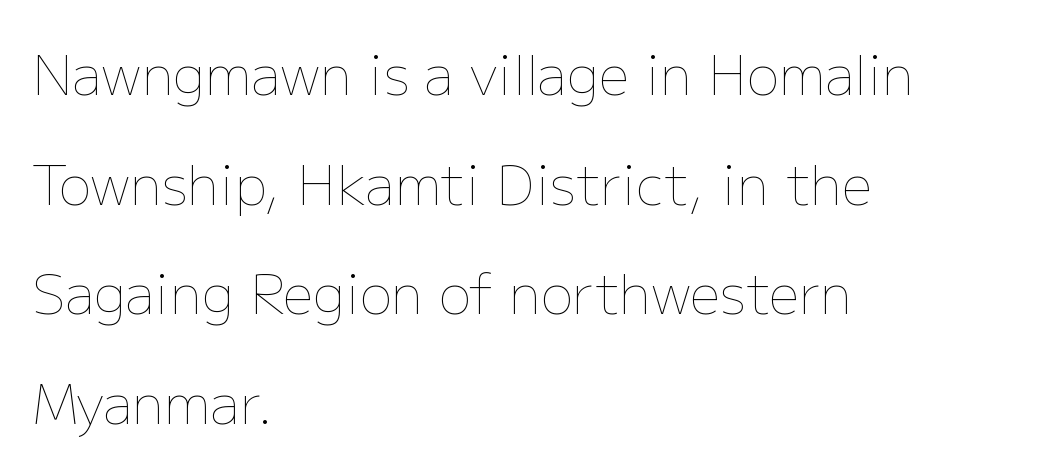
{"italic": "no", "bold": "no", "weight": "thin", "width": "normal", "stroke_contrast": "low", "x_height": "medium", "monospaced": "no", "underline": "no", "align": "left", "line_spacing": "loose", "line_spacing_ratio": 2.03, "letter_spacing": "normal", "letter_spacing_em": 0.0, "glyph_px": 54}
